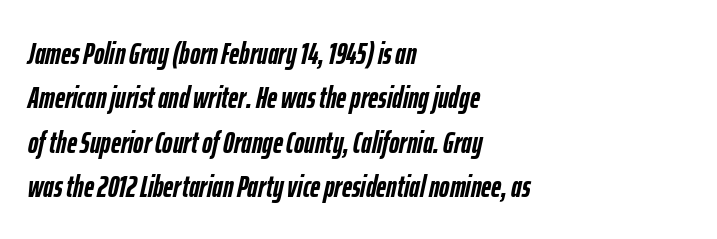
Q: Is the text bold? A: Yes.
Q: Is the text italic (slanted)? A: Yes, it leans right by about 12 degrees.
Q: Is the text underlined? A: No.
Q: How is the paragraph aligned? A: Left-aligned.
Q: Is the spacing between letters normal or unusually wide? A: Normal.
Q: Is the spacing between lines tight, normal or loose? A: Normal.
Q: Width (condensed, normal, or wide)? A: Condensed.
Q: Stroke contrast? A: Low.
Q: x-height? A: Medium.
Q: Monospaced? A: No.
